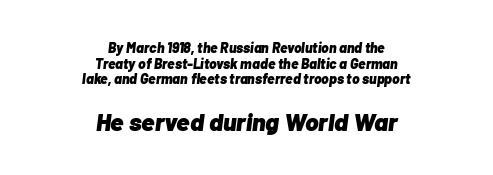
The whole block is typeset with a tilt. The paragraph has two soft edges and a firm central axis. Pretty heavy lettering here — definitely bold. The designer gave the closing block more size than the opening block. Just letters on the line, the space beneath them empty.
